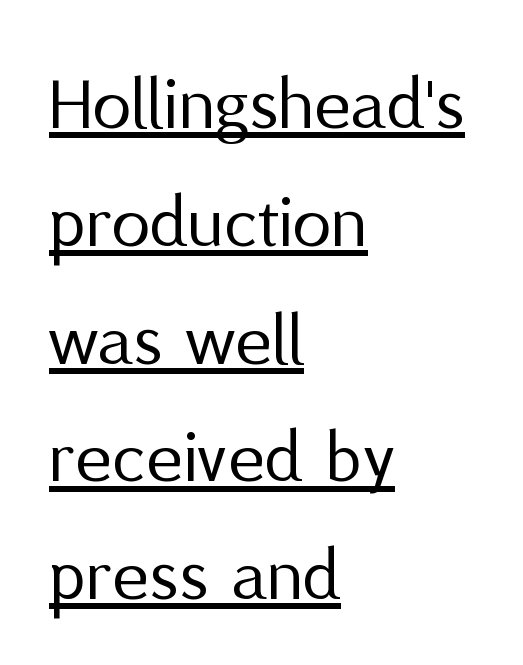
The image shows 78 px regular-weight sans-serif type, upright; set left-aligned, normal line spacing (1.51x), normal letter spacing, underlined; medium stroke contrast and a medium x-height.
